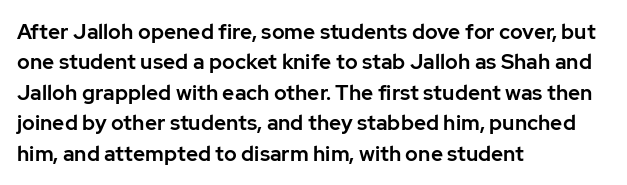
{"italic": "no", "underline": "no", "align": "left", "line_spacing": "normal", "line_spacing_ratio": 1.45, "letter_spacing": "normal", "letter_spacing_em": 0.0, "glyph_px": 21}
